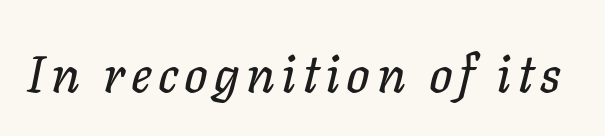
Q: Is the text italic (slanted)? A: Yes, it leans right by about 11 degrees.
Q: Is the text underlined? A: No.
Q: Width (condensed, normal, or wide)? A: Normal.
Q: Stroke contrast? A: Low.
Q: x-height? A: Medium.
Q: Monospaced? A: No.
